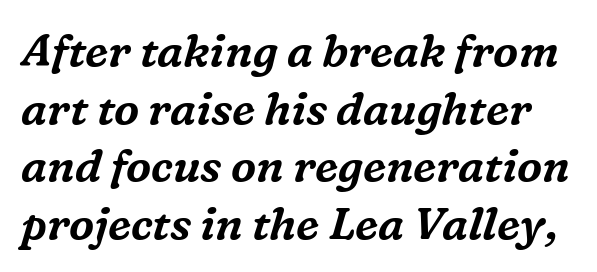
The image shows 45 px serif type, italic (leaning right); set normal line spacing (1.28x), normal letter spacing, not underlined; medium stroke contrast and a medium x-height.
